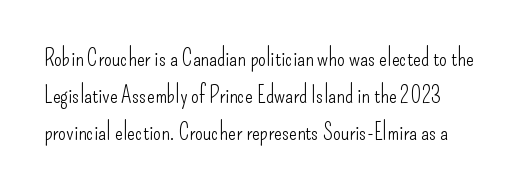
Q: Is the text bold? A: No.
Q: Is the text italic (slanted)? A: No, it is upright.
Q: Is the text underlined? A: No.
Q: Is the spacing between letters normal or unusually wide? A: Normal.
Q: Is the spacing between lines tight, normal or loose? A: Normal.
